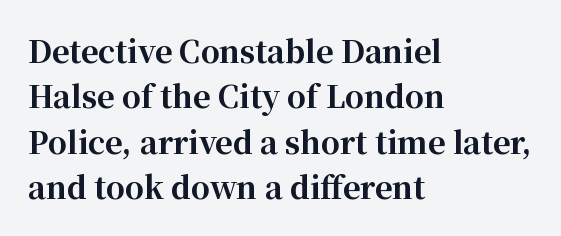
{"serif": "yes", "italic": "no", "bold": "yes", "weight": "bold", "width": "normal", "stroke_contrast": "high", "x_height": "medium", "monospaced": "no", "underline": "no", "align": "left", "line_spacing": "normal", "line_spacing_ratio": 1.51, "letter_spacing": "normal", "letter_spacing_em": 0.0, "glyph_px": 30}
